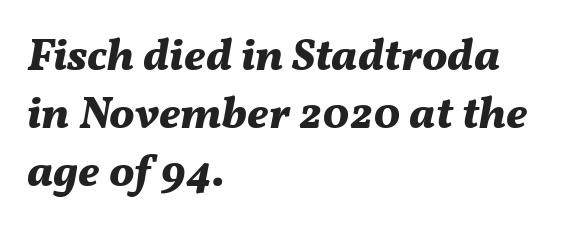
Q: Is the text bold? A: Yes.
Q: Is the text italic (slanted)? A: Yes, it leans right by about 11 degrees.
Q: Is the text underlined? A: No.
Q: How is the paragraph aligned? A: Left-aligned.
Q: Is the spacing between letters normal or unusually wide? A: Normal.
Q: Is the spacing between lines tight, normal or loose? A: Normal.
Q: Width (condensed, normal, or wide)? A: Normal.
Q: Stroke contrast? A: Medium.
Q: x-height? A: Medium.
Q: Monospaced? A: No.
